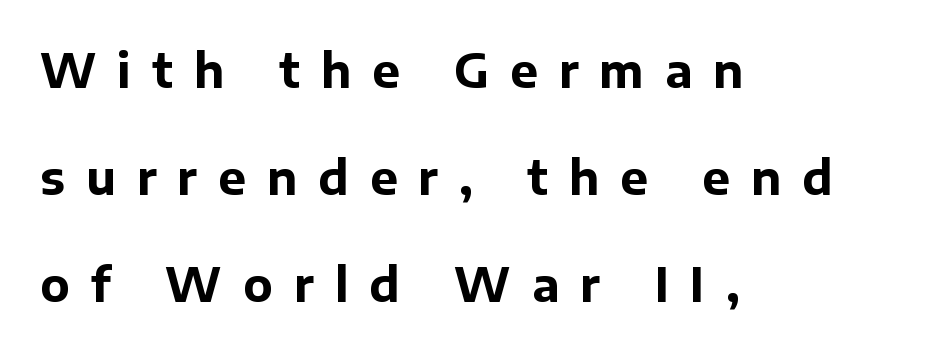
{"serif": "no", "italic": "no", "bold": "yes", "weight": "bold", "width": "normal", "stroke_contrast": "low", "x_height": "medium", "monospaced": "no", "underline": "no", "align": "left", "line_spacing": "loose", "line_spacing_ratio": 2.33, "letter_spacing": "wide", "letter_spacing_em": 0.46, "glyph_px": 46}
